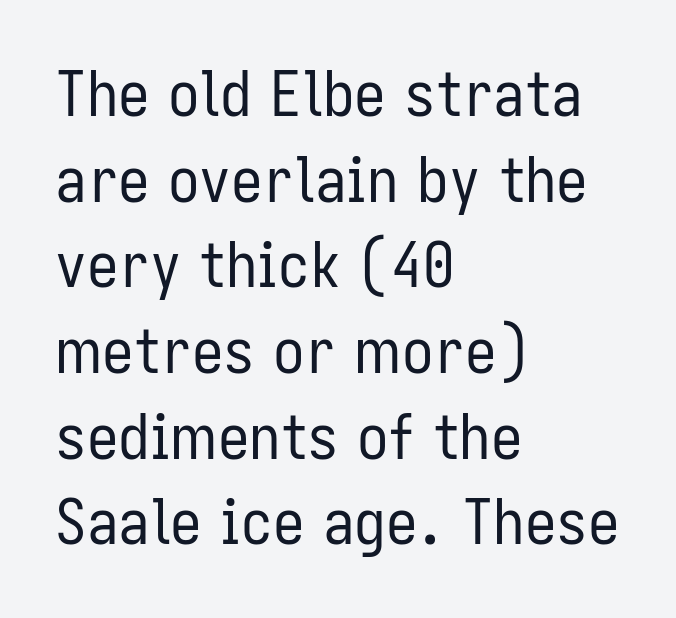
Q: Is the text bold? A: No.
Q: Is the text italic (slanted)? A: No, it is upright.
Q: Is the typeface a serif or a sans-serif typeface? A: Sans-serif.
Q: Is the text underlined? A: No.
Q: How is the paragraph aligned? A: Left-aligned.
Q: Is the spacing between letters normal or unusually wide? A: Normal.
Q: Is the spacing between lines tight, normal or loose? A: Normal.
Q: Width (condensed, normal, or wide)? A: Condensed.
Q: Stroke contrast? A: Low.
Q: x-height? A: Medium.
Q: Monospaced? A: No.
